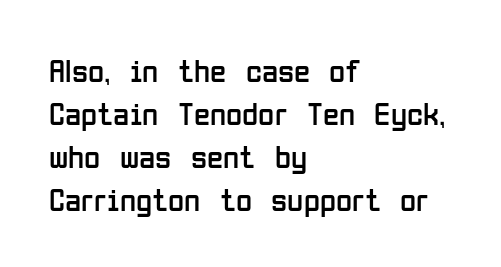
This rendering leaves character spacing at its baseline value. The letters advance in unequal steps, a hallmark of proportional type. The type sits square on the baseline with zero lean. Clear beneath every line of the passage. Letters have the restrained weight of plain body copy at most. Each letter's strokes conclude bluntly, with no projecting serifs.
